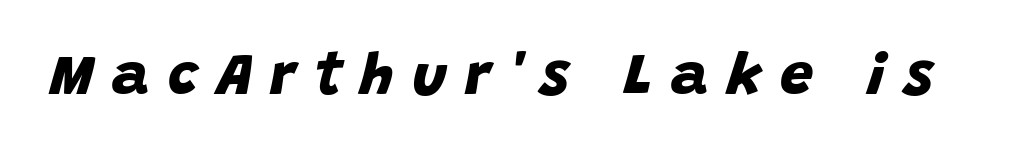
The image shows 59 px bold sans-serif type; set unusually wide letter spacing (+0.31 em), not underlined; low stroke contrast and a large x-height.
